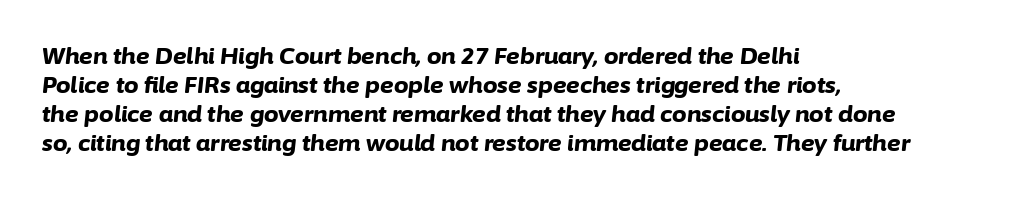
Q: Is the text bold? A: Yes.
Q: Is the text italic (slanted)? A: Yes, it leans right by about 6 degrees.
Q: Is the text underlined? A: No.
Q: How is the paragraph aligned? A: Left-aligned.
Q: Is the spacing between letters normal or unusually wide? A: Normal.
Q: Is the spacing between lines tight, normal or loose? A: Normal.
